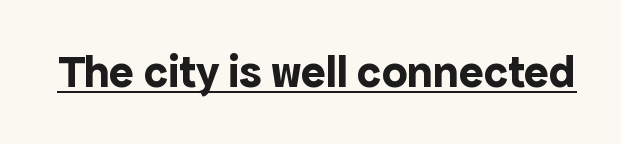
{"serif": "no", "italic": "no", "bold": "yes", "weight": "bold", "width": "normal", "x_height": "medium", "monospaced": "no", "underline": "yes", "letter_spacing": "normal", "letter_spacing_em": 0.0, "glyph_px": 46}
